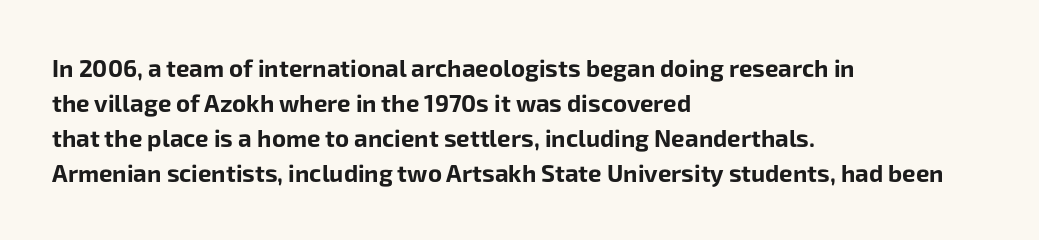
A classic flush-left, rag-right setting is used for this passage. The strokes are fattened all the way to bold. Plain, unruled lines of type. Tracking value appears to be zero — textbook default spacing.
